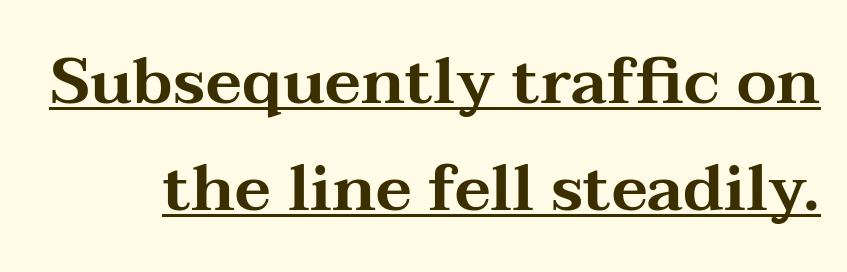
{"serif": "yes", "italic": "no", "width": "wide", "stroke_contrast": "medium", "x_height": "medium", "monospaced": "no", "underline": "yes", "line_spacing": "normal", "line_spacing_ratio": 1.67, "letter_spacing": "normal", "letter_spacing_em": 0.0, "glyph_px": 64}
